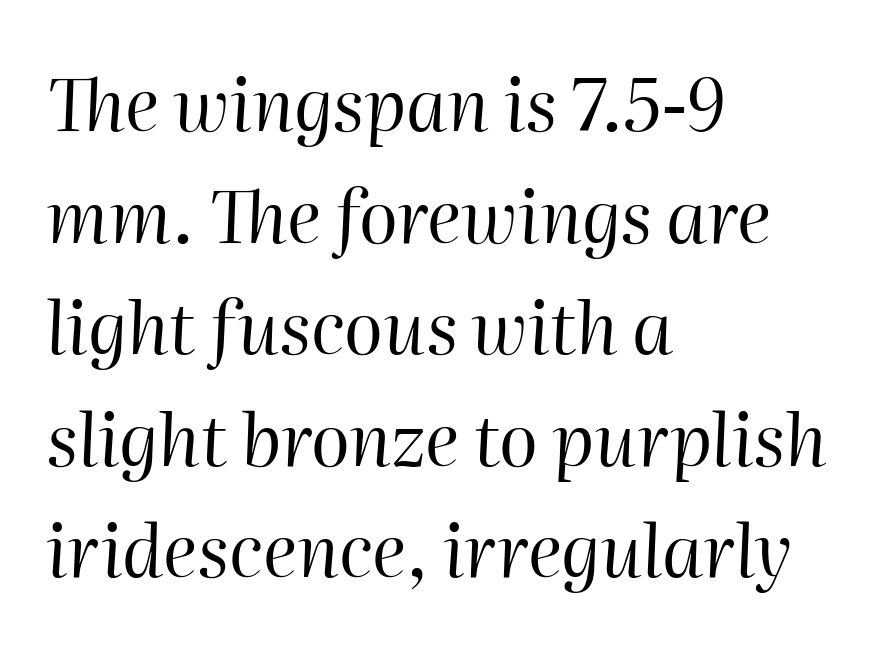
The image shows 72 px regular-weight type, italic (leaning right); set left-aligned, normal line spacing (1.55x), normal letter spacing, not underlined; high stroke contrast and a medium x-height.
